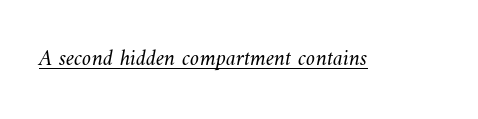
{"bold": "no", "underline": "yes", "letter_spacing": "normal", "letter_spacing_em": 0.0, "glyph_px": 23}
